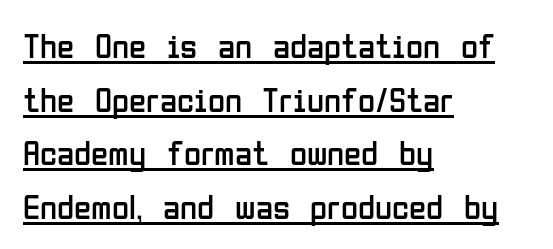
The image shows 35 px regular-weight, condensed sans-serif type, upright; set left-aligned, normal line spacing (1.53x), normal letter spacing, underlined; low stroke contrast and a medium x-height.
